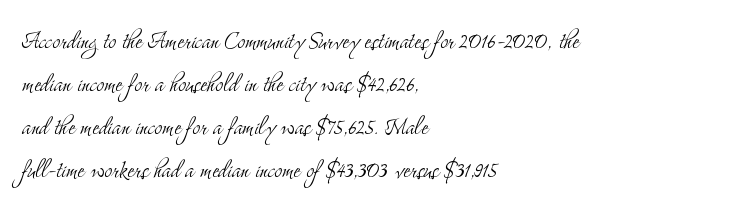
The image shows 29 px light, condensed serif type; set left-aligned, normal line spacing (1.48x), normal letter spacing, not underlined; medium stroke contrast and a small x-height.
